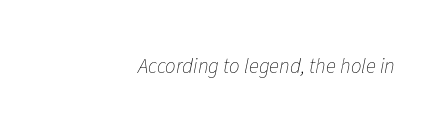
{"italic": "yes", "lean": "right", "slant_degrees": 11, "bold": "no", "underline": "no", "align": "right", "letter_spacing": "normal", "letter_spacing_em": 0.0, "glyph_px": 21}
